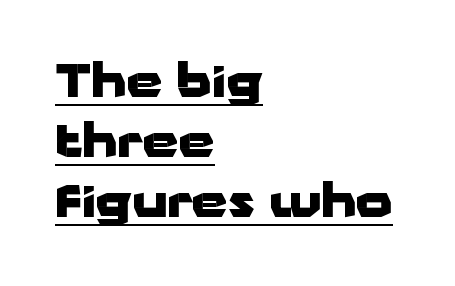
The image shows 46 px heavy, wide sans-serif type, upright; set left-aligned, normal line spacing (1.3x), normal letter spacing, underlined; low stroke contrast and a medium x-height.
